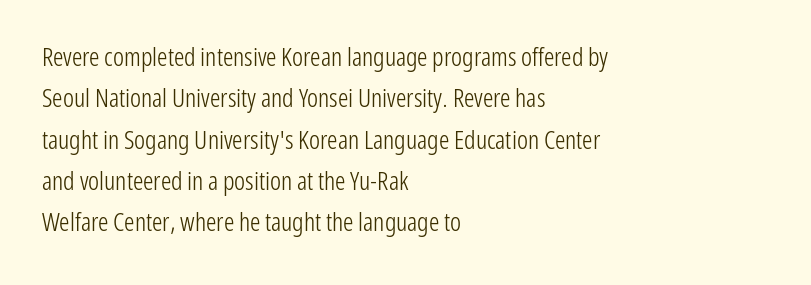
Each stroke keeps to a modest, everyday thickness or less. Whoever set this chose a conventional vertical rhythm. Caption: multi-line text, flush left, ragged right. Underlining? Definitely not there.
